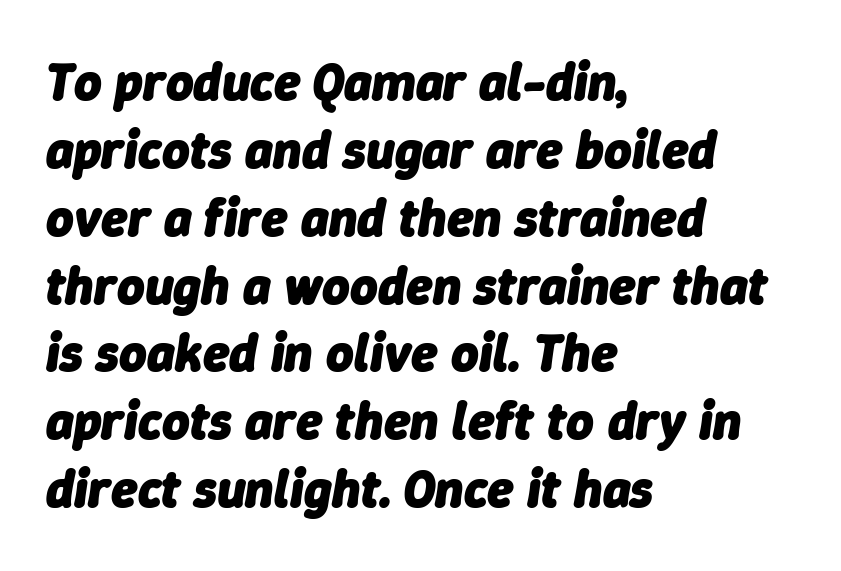
The image shows 53 px heavy type, italic (leaning right); set left-aligned, normal line spacing (1.28x), normal letter spacing, not underlined; low stroke contrast and a medium x-height.
